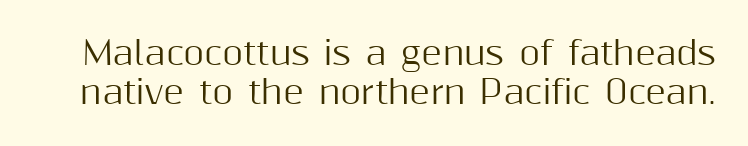
Q: Is the text italic (slanted)? A: No, it is upright.
Q: Is the typeface a serif or a sans-serif typeface? A: Sans-serif.
Q: Is the text underlined? A: No.
Q: Is the spacing between letters normal or unusually wide? A: Normal.
Q: Width (condensed, normal, or wide)? A: Normal.
Q: Stroke contrast? A: Medium.
Q: x-height? A: Medium.
Q: Monospaced? A: No.
